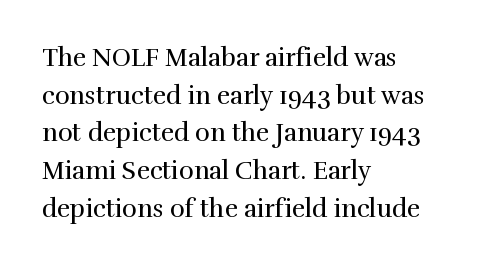
The image shows 25 px text type, upright; set left-aligned, normal line spacing (1.51x), normal letter spacing, not underlined.
